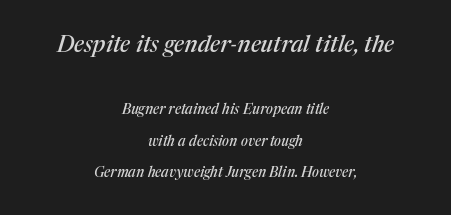
Q: Is the text italic (slanted)? A: Yes, it leans right by about 17 degrees.
Q: Is the text underlined? A: No.
Q: How is the paragraph aligned? A: Centered.
Q: Is the spacing between letters normal or unusually wide? A: Normal.
Q: Is the spacing between lines tight, normal or loose? A: Loose.
Q: Which block of text is set in a larger size, the first (top) or the second (bottom)? A: The first (top) one.
